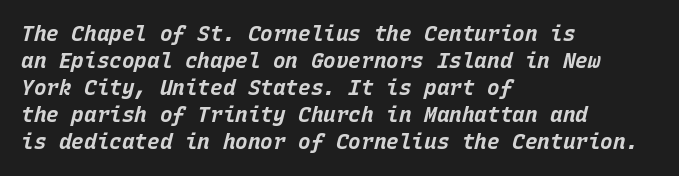
{"italic": "yes", "lean": "right", "slant_degrees": 15, "bold": "yes", "underline": "no", "align": "left", "line_spacing": "normal", "line_spacing_ratio": 1.28, "letter_spacing": "normal", "letter_spacing_em": 0.0, "glyph_px": 21}
